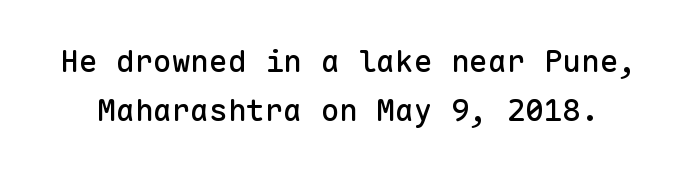
The space directly below the letters is spotless. You could count columns in this text — the font is strictly monospaced. A typesetter would call this leading conventional body-copy spacing. The specimen reads as upright at a glance.
